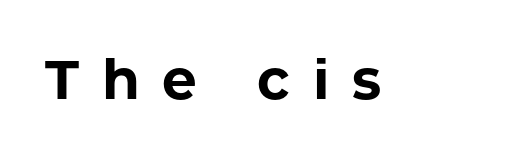
Its strokes are broad and dark, the hallmark of bold type. Short note: letters widely spaced. The gap between lines stays unmarked. This rendering employs a face without finishing strokes, i.e., a sans-serif. Character widths vary here, with narrow letters taking less room than wide ones. Italic: no, the glyphs are upright roman.
